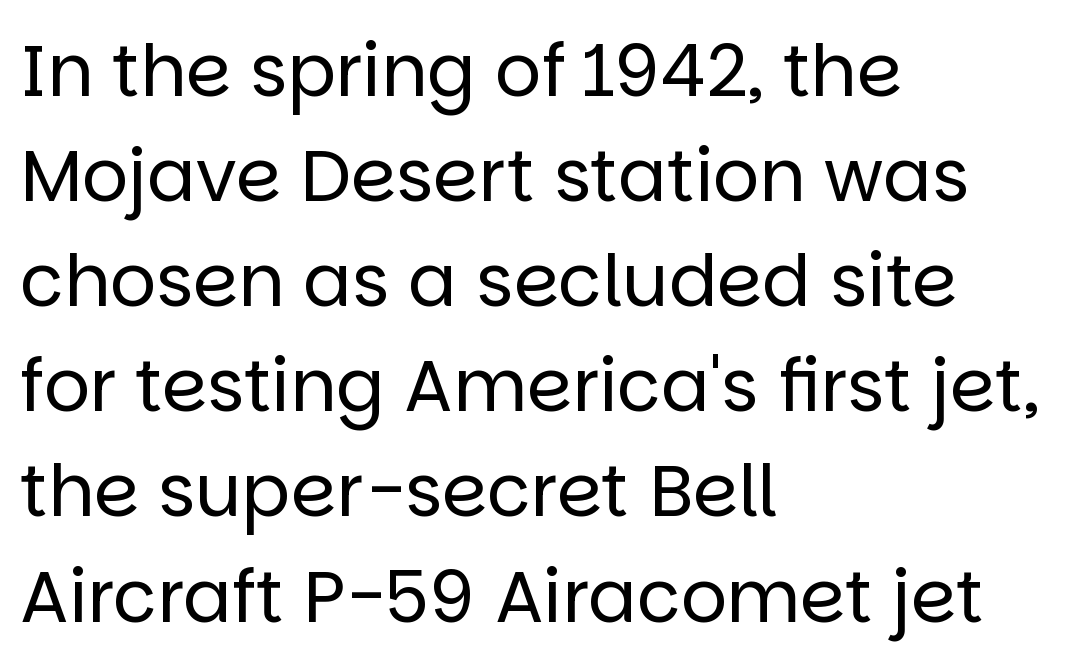
{"serif": "no", "italic": "no", "bold": "no", "weight": "regular", "width": "normal", "stroke_contrast": "low", "x_height": "large", "monospaced": "no", "underline": "no", "align": "left", "line_spacing": "normal", "line_spacing_ratio": 1.46, "letter_spacing": "normal", "letter_spacing_em": 0.0, "glyph_px": 72}
